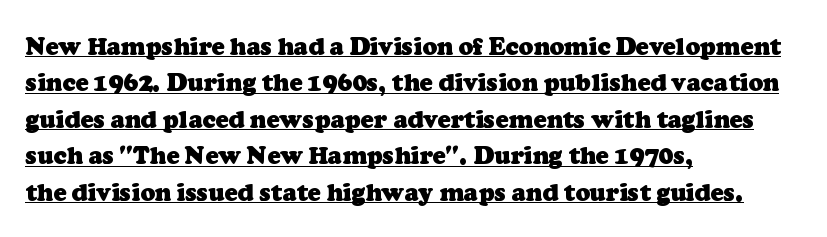
The image shows 24 px bold type; set left-aligned, normal line spacing (1.52x), normal letter spacing, underlined.
